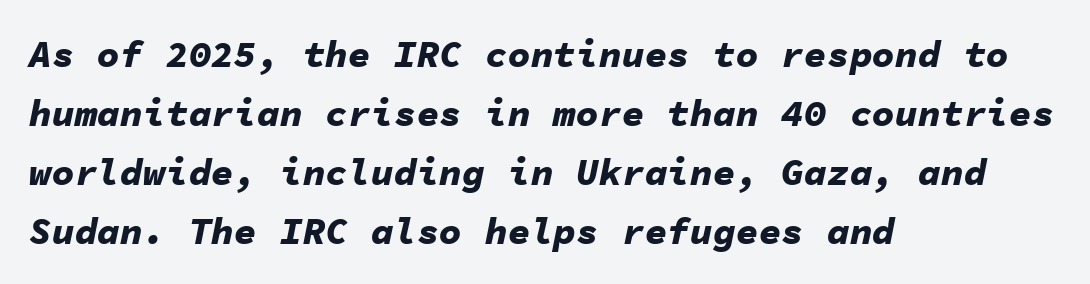
The letters are bold, with thick, heavy strokes. These lines are rendered in a fixed-pitch font. One-word summary of the alignment: left. The leading is moderate, giving the passage an even texture.
